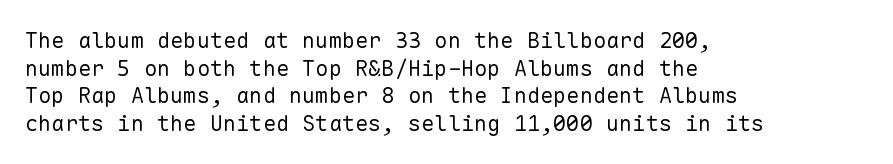
The image shows 22 px text type, upright; set left-aligned, normal line spacing (1.26x), normal letter spacing, not underlined.
